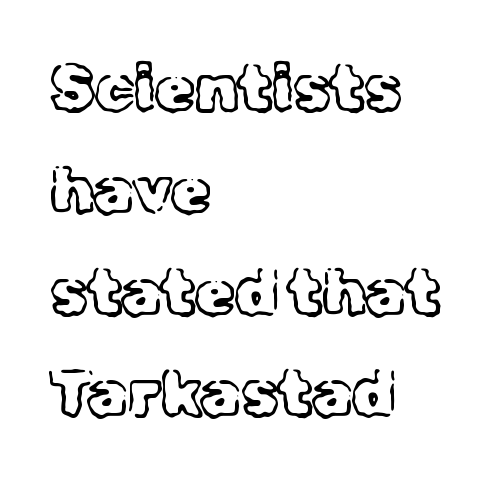
The image shows 64 px light serif type, upright; set left-aligned, normal line spacing (1.59x), normal letter spacing, not underlined; a medium x-height.
